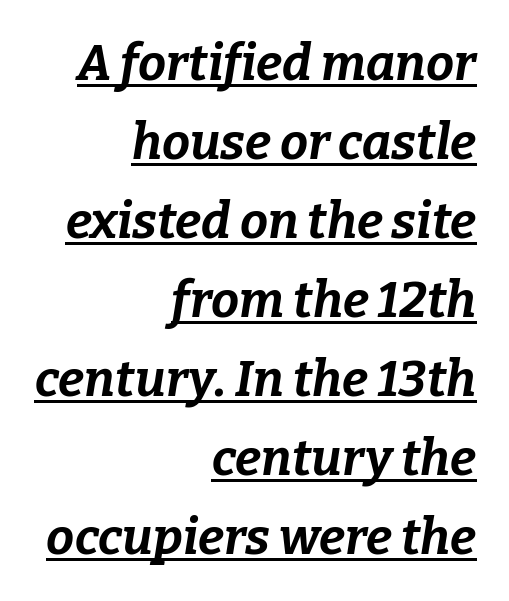
The image shows 50 px bold type, italic (leaning right); set right-aligned, normal line spacing (1.58x), normal letter spacing, underlined; low stroke contrast and a medium x-height.
